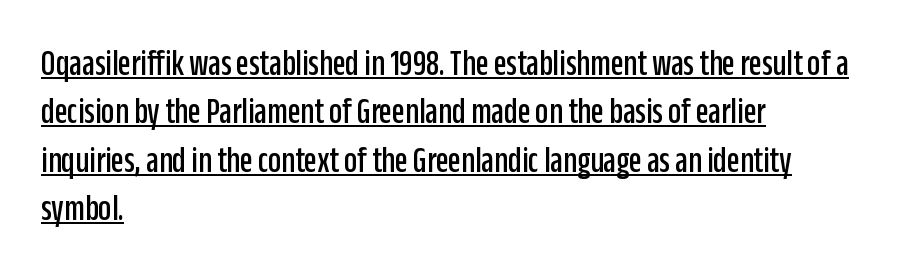
{"serif": "no", "italic": "no", "width": "condensed", "stroke_contrast": "low", "x_height": "large", "monospaced": "no", "underline": "yes", "align": "left", "line_spacing": "normal", "line_spacing_ratio": 1.31, "letter_spacing": "normal", "letter_spacing_em": 0.0, "glyph_px": 37}
